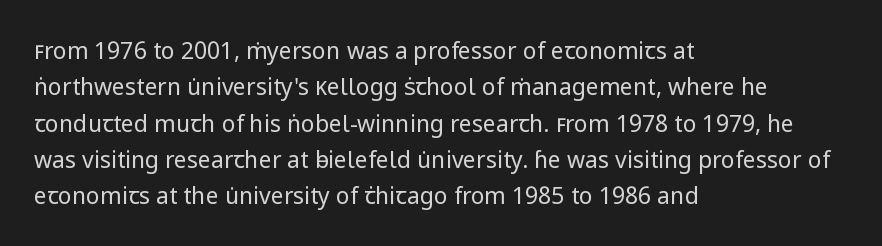
Compared with typical paragraphs, the rows here are spaced about the same. The letterforms sit at book weight or below. Ascenders rise straight up at ninety degrees. The lines are quadded left. Check the space under the baseline: it is left empty. Tracking value appears to be zero — textbook default spacing.
